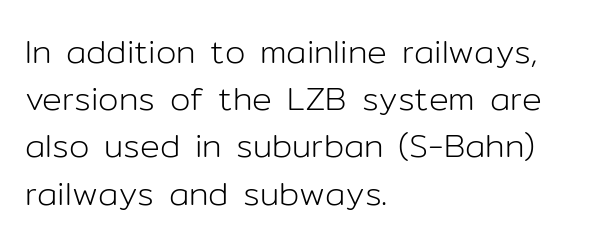
{"serif": "no", "italic": "no", "bold": "no", "weight": "light", "width": "normal", "stroke_contrast": "low", "x_height": "medium", "monospaced": "no", "underline": "no", "align": "left", "line_spacing": "normal", "line_spacing_ratio": 1.43, "letter_spacing": "normal", "letter_spacing_em": 0.0, "glyph_px": 33}
